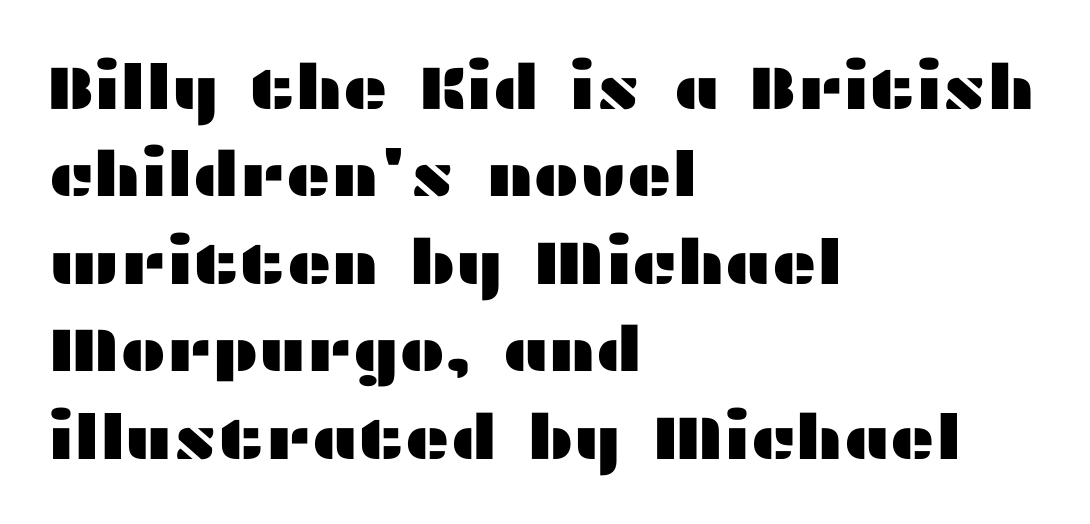
Q: Is the text italic (slanted)? A: No, it is upright.
Q: Is the typeface a serif or a sans-serif typeface? A: Sans-serif.
Q: Is the text underlined? A: No.
Q: How is the paragraph aligned? A: Left-aligned.
Q: Is the spacing between letters normal or unusually wide? A: Normal.
Q: Is the spacing between lines tight, normal or loose? A: Normal.
Q: Width (condensed, normal, or wide)? A: Wide.
Q: Stroke contrast? A: Medium.
Q: x-height? A: Medium.
Q: Monospaced? A: No.
